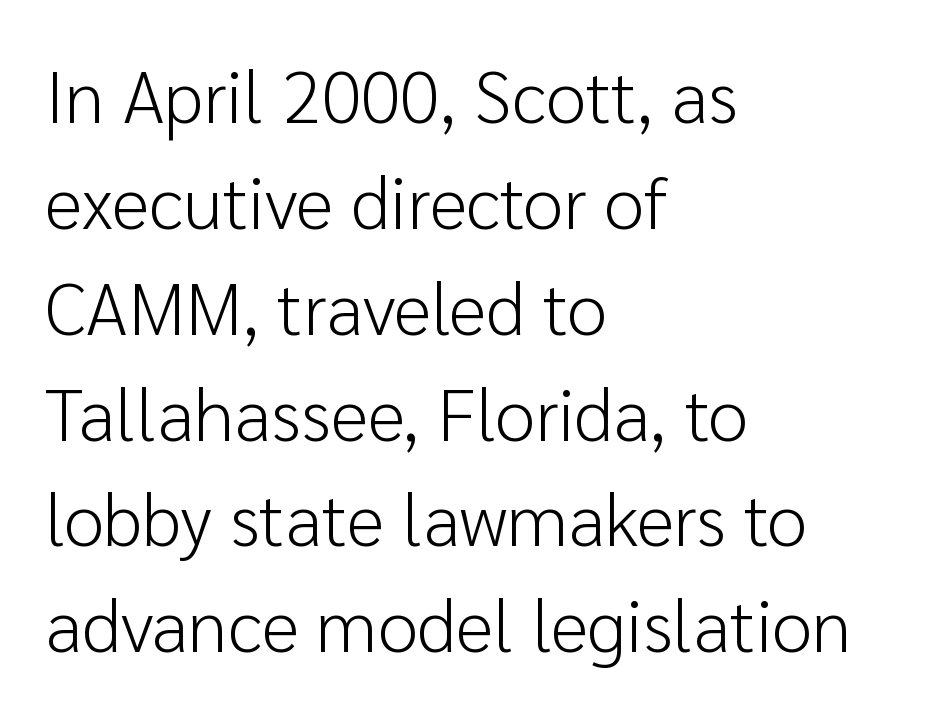
These glyphs show unthickened strokes, regular width or finer. Which margin do the lines hug? The left one — the right edge is uneven. Posture: straight, roman, zero tilt. What kind of face is this? One without serifs — a sans. The letterforms sit shoulder to shoulder at normal distance.
